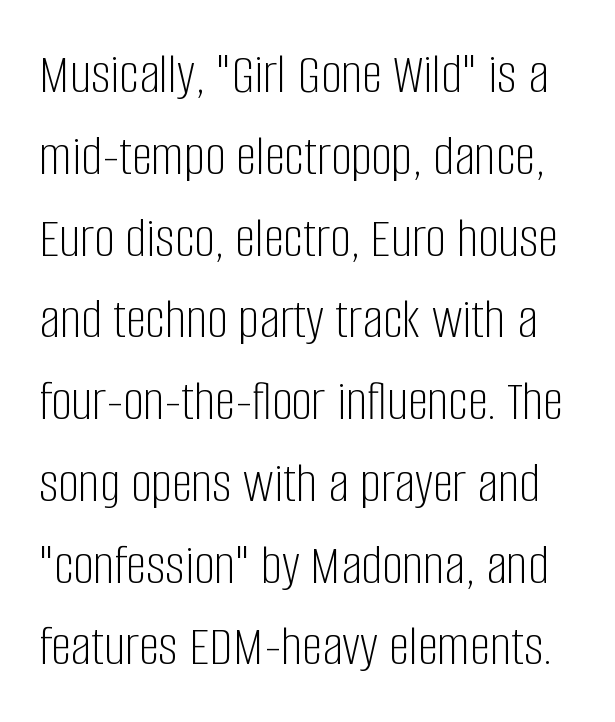
Q: Is the text bold? A: No.
Q: Is the text italic (slanted)? A: No, it is upright.
Q: Is the typeface a serif or a sans-serif typeface? A: Sans-serif.
Q: Is the text underlined? A: No.
Q: Is the spacing between letters normal or unusually wide? A: Normal.
Q: Is the spacing between lines tight, normal or loose? A: Normal.
Q: Width (condensed, normal, or wide)? A: Condensed.
Q: Stroke contrast? A: Low.
Q: x-height? A: Large.
Q: Monospaced? A: No.
